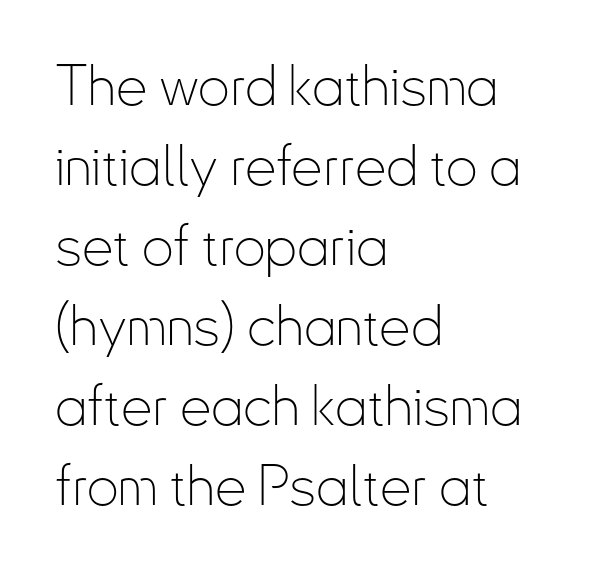
The image shows 56 px thin, condensed sans-serif type, upright; set left-aligned, normal line spacing (1.43x), normal letter spacing, not underlined; low stroke contrast and a small x-height.
